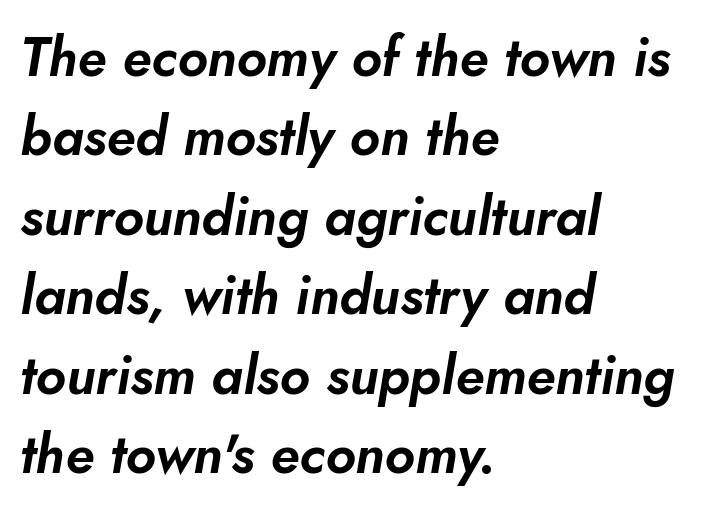
The image shows 54 px text type, italic (leaning right); set left-aligned, normal line spacing (1.47x), normal letter spacing, not underlined; low stroke contrast and a small x-height.
